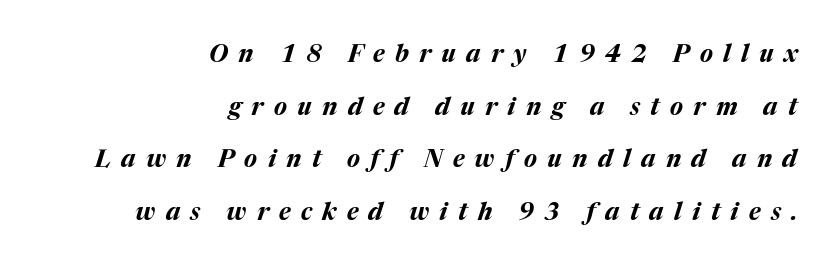
Q: Is the text bold? A: Yes.
Q: Is the text italic (slanted)? A: Yes, it leans right by about 17 degrees.
Q: Is the text underlined? A: No.
Q: How is the paragraph aligned? A: Right-aligned.
Q: Is the spacing between letters normal or unusually wide? A: Unusually wide.
Q: Is the spacing between lines tight, normal or loose? A: Loose.
